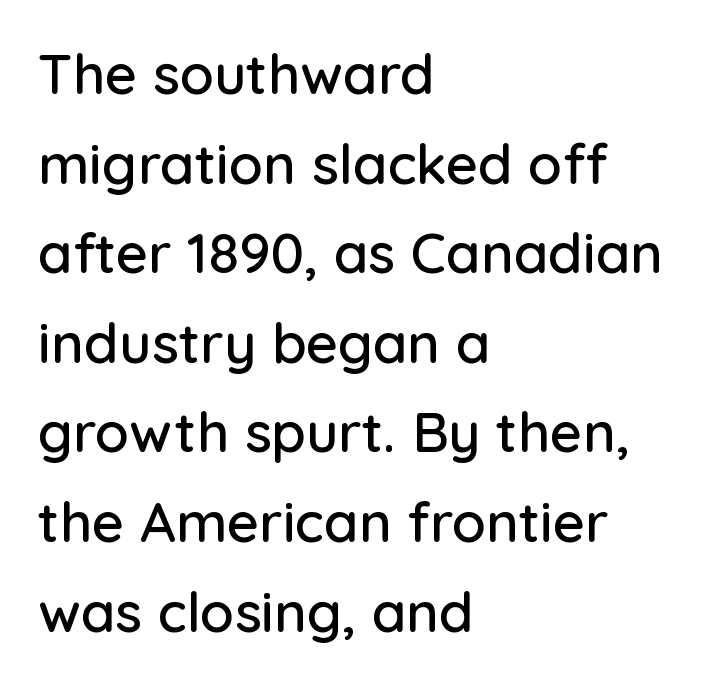
Layout note: lines flush left. No feet cap the strokes, marking this as sans-serif type. Check under the words: just untouched page. The specimen reads as upright at a glance.
